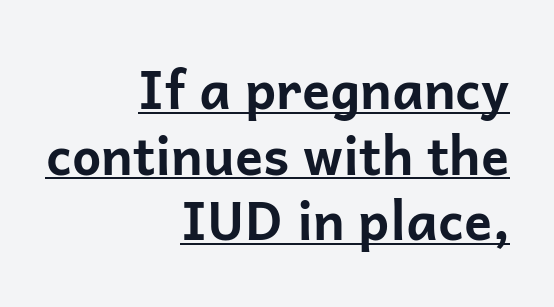
Heavy-handed strokes throughout: this text is bold. In CSS terms this would be text-align: right. The type is set solid horizontally, with unmodified tracking. The rendering uses a moderate line-height, typical for paragraphs. To sum up the face: it is a sans, with no serifs.
